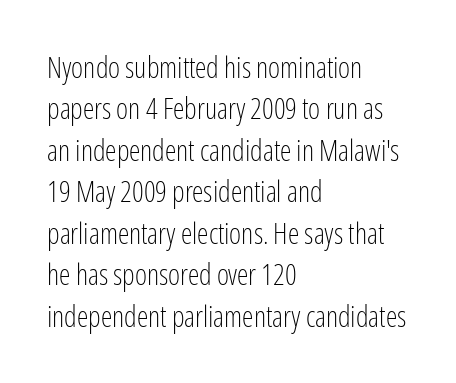
Q: Is the text bold? A: No.
Q: Is the text italic (slanted)? A: No, it is upright.
Q: Is the typeface a serif or a sans-serif typeface? A: Sans-serif.
Q: Is the text underlined? A: No.
Q: How is the paragraph aligned? A: Left-aligned.
Q: Is the spacing between letters normal or unusually wide? A: Normal.
Q: Is the spacing between lines tight, normal or loose? A: Normal.
Q: Width (condensed, normal, or wide)? A: Condensed.
Q: Stroke contrast? A: Low.
Q: x-height? A: Medium.
Q: Monospaced? A: No.
